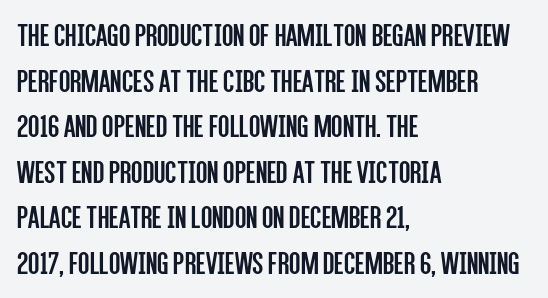
The image shows 33 px regular-weight, condensed sans-serif type, upright; set left-aligned, normal line spacing (1.38x), normal letter spacing, not underlined; low stroke contrast and a large x-height.
